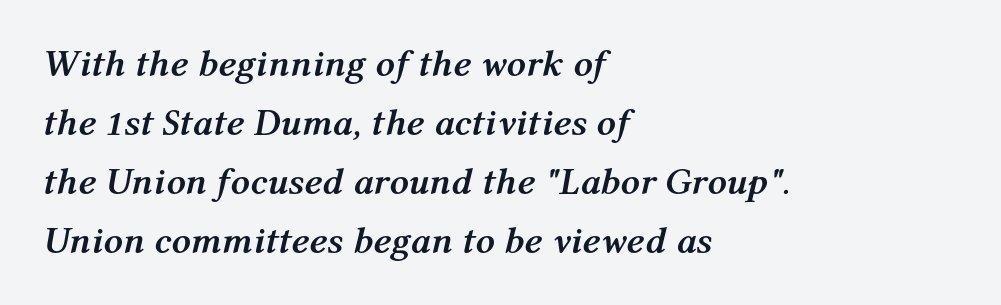
The typography opts for an oblique posture over an upright one. A bare baseline throughout the passage. The passage is arranged the way most books set body copy — flush left. Note the varied advance widths — an 'i' is clearly narrower than an 'm'.
